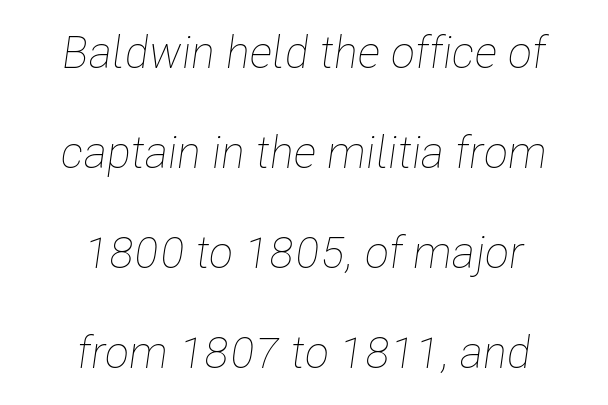
The gaps between neighbouring characters are ordinary and unremarkable. The face used here has a pronounced slope to its letters. Alignment: centered. The words here are not underlined.
